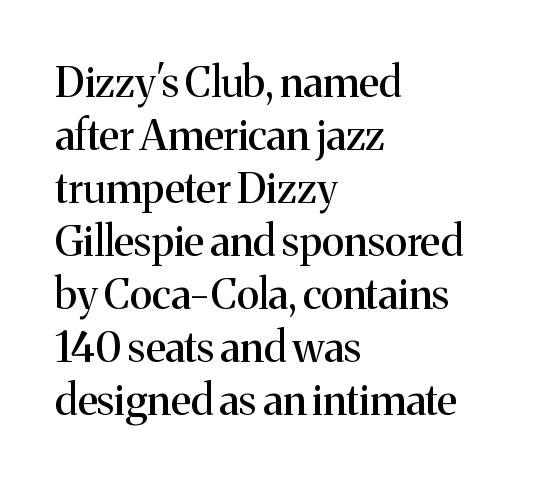
The baseline area is clear. Line starts are locked; line ends wander. The passage shown is typed in a proportional face where columns would drift. Note: serifs present on the glyphs. Honestly, the letter spacing is just normal — you wouldn't notice it.
